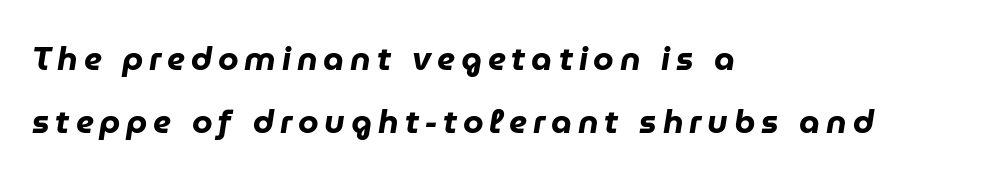
Q: Is the text bold? A: Yes.
Q: Is the text italic (slanted)? A: Yes, it leans right by about 9 degrees.
Q: Is the text underlined? A: No.
Q: How is the paragraph aligned? A: Left-aligned.
Q: Is the spacing between lines tight, normal or loose? A: Loose.
Q: Width (condensed, normal, or wide)? A: Normal.
Q: Stroke contrast? A: Low.
Q: x-height? A: Medium.
Q: Monospaced? A: No.
